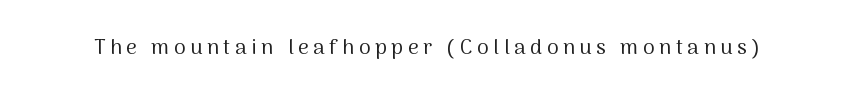
The image shows 21 px text type, upright; set unusually wide letter spacing (+0.22 em), not underlined.
